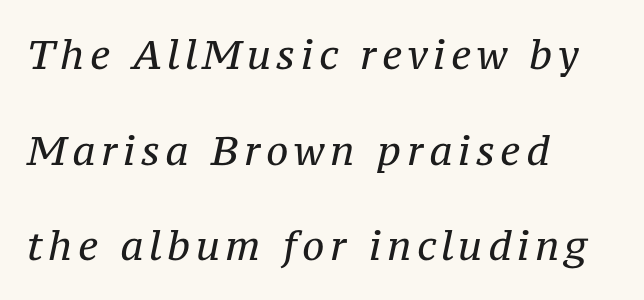
The image shows 40 px regular-weight serif type, italic (leaning right); set left-aligned, loose line spacing (2.39x), not underlined; medium stroke contrast and a medium x-height.
